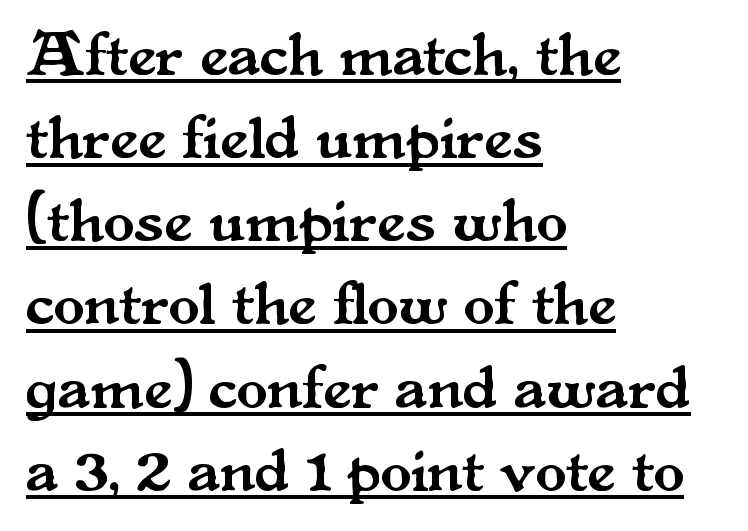
The image shows 63 px serif type, upright; set left-aligned, normal line spacing (1.32x), normal letter spacing, underlined; medium stroke contrast and a small x-height.
